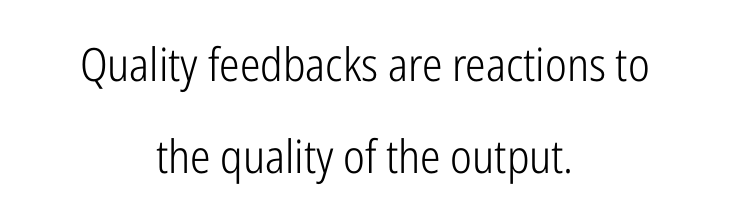
Q: Is the text bold? A: No.
Q: Is the text italic (slanted)? A: No, it is upright.
Q: Is the typeface a serif or a sans-serif typeface? A: Sans-serif.
Q: Is the text underlined? A: No.
Q: How is the paragraph aligned? A: Centered.
Q: Is the spacing between letters normal or unusually wide? A: Normal.
Q: Is the spacing between lines tight, normal or loose? A: Loose.
Q: Width (condensed, normal, or wide)? A: Condensed.
Q: Stroke contrast? A: Low.
Q: x-height? A: Medium.
Q: Monospaced? A: No.
